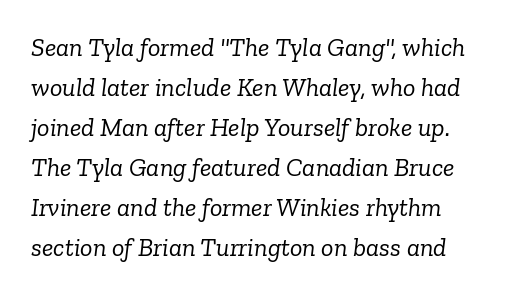
The image shows 26 px text type, italic (leaning right); set left-aligned, normal line spacing (1.54x), normal letter spacing, not underlined.
